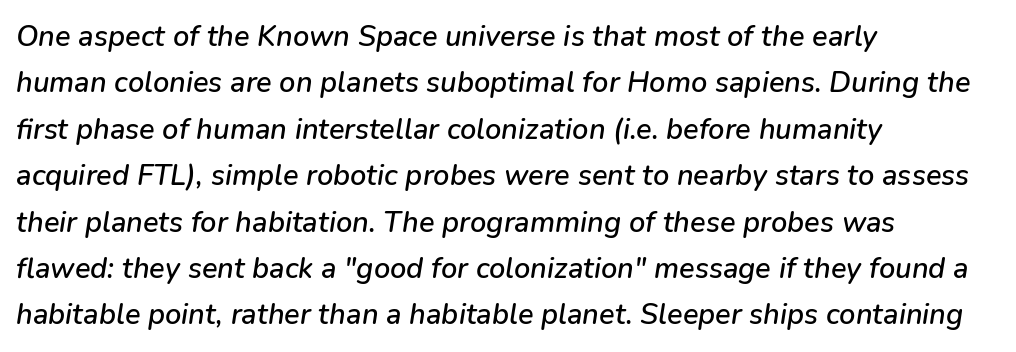
{"italic": "yes", "lean": "right", "slant_degrees": 9, "width": "normal", "stroke_contrast": "low", "x_height": "medium", "monospaced": "no", "underline": "no", "align": "left", "line_spacing": "normal", "line_spacing_ratio": 1.6, "letter_spacing": "normal", "letter_spacing_em": 0.0, "glyph_px": 29}
